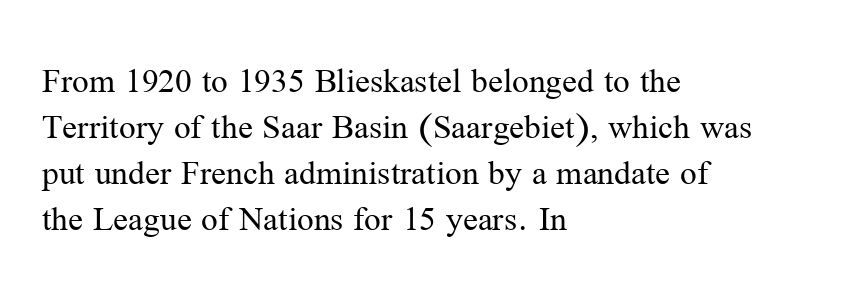
Q: Is the text bold? A: No.
Q: Is the text italic (slanted)? A: No, it is upright.
Q: Is the typeface a serif or a sans-serif typeface? A: Serif.
Q: Is the text underlined? A: No.
Q: How is the paragraph aligned? A: Left-aligned.
Q: Is the spacing between letters normal or unusually wide? A: Normal.
Q: Width (condensed, normal, or wide)? A: Normal.
Q: Stroke contrast? A: Medium.
Q: x-height? A: Medium.
Q: Monospaced? A: No.
